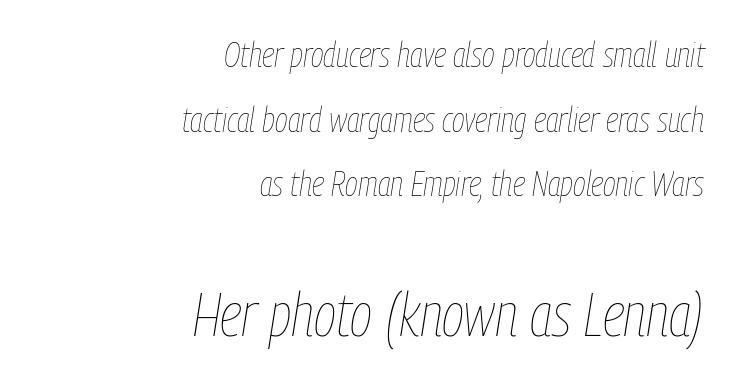
Q: Is the text bold? A: No.
Q: Is the text italic (slanted)? A: Yes, it leans right by about 9 degrees.
Q: Is the text underlined? A: No.
Q: How is the paragraph aligned? A: Right-aligned.
Q: Is the spacing between letters normal or unusually wide? A: Normal.
Q: Which block of text is set in a larger size, the first (top) or the second (bottom)? A: The second (bottom) one.
Q: Width (condensed, normal, or wide)? A: Condensed.
Q: Stroke contrast? A: Low.
Q: x-height? A: Medium.
Q: Monospaced? A: No.
